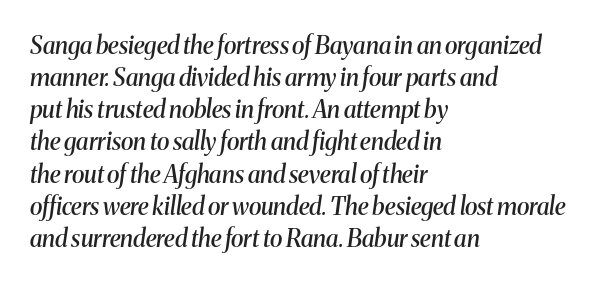
Q: Is the text bold? A: Semi-bold.
Q: Is the text italic (slanted)? A: Yes, it leans right by about 8 degrees.
Q: Is the text underlined? A: No.
Q: How is the paragraph aligned? A: Left-aligned.
Q: Is the spacing between letters normal or unusually wide? A: Normal.
Q: Is the spacing between lines tight, normal or loose? A: Normal.
